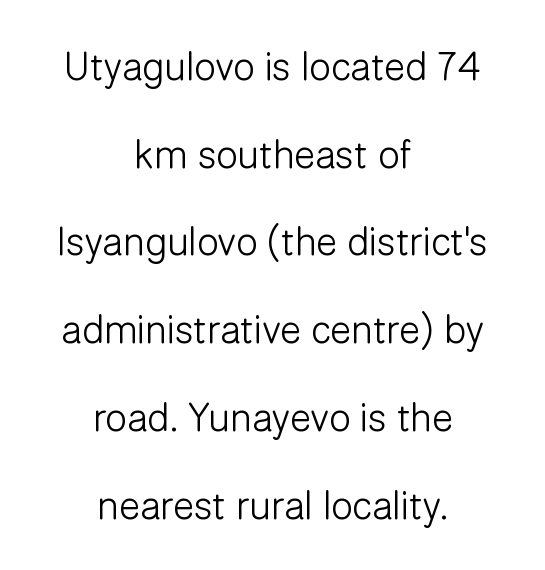
{"serif": "no", "italic": "no", "bold": "no", "weight": "light", "width": "normal", "stroke_contrast": "low", "x_height": "medium", "monospaced": "no", "underline": "no", "align": "center", "line_spacing": "loose", "line_spacing_ratio": 2.25, "letter_spacing": "normal", "letter_spacing_em": 0.0, "glyph_px": 39}
